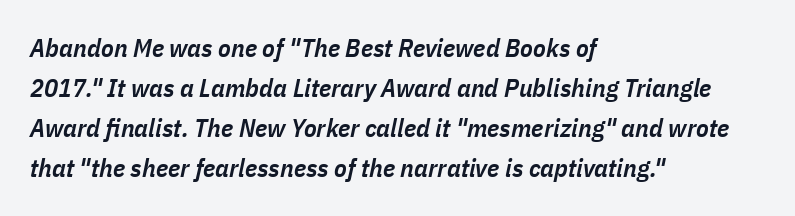
The image shows 26 px text type, italic (leaning right); set left-aligned, normal line spacing (1.54x), normal letter spacing, not underlined.
